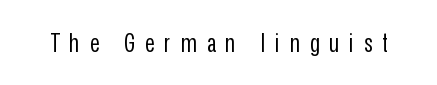
The type sits square on the baseline with zero lean. The weight tops out at a normal text grade. A bare baseline throughout the passage. Does extra space separate the letters? Yes, quite a lot of it.
